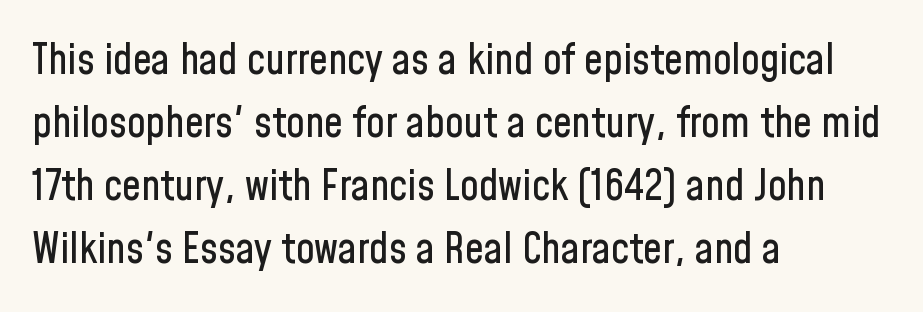
Looks like regular typesetting: each glyph gets only the width it needs. Unmarked baselines from the first word to the last. Where is the straight margin? On the left. Regarding leading, the lines here are spaced in the standard way.
